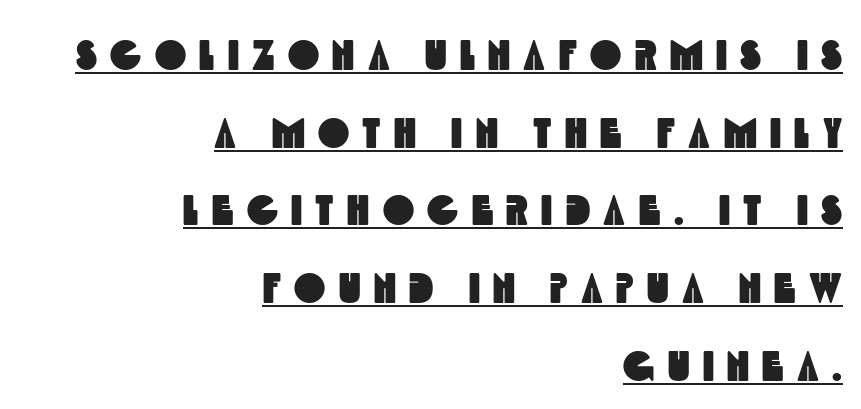
The image shows 42 px condensed sans-serif type; set right-aligned, line spacing 1.85x, unusually wide letter spacing (+0.32 em), underlined; a large x-height.
